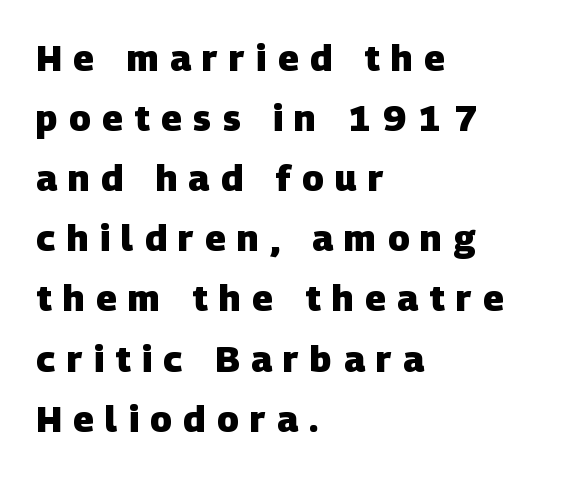
{"serif": "no", "bold": "yes", "weight": "heavy", "width": "normal", "stroke_contrast": "low", "x_height": "large", "monospaced": "no", "underline": "no", "align": "left", "line_spacing": "normal", "line_spacing_ratio": 1.67, "letter_spacing": "wide", "letter_spacing_em": 0.32, "glyph_px": 36}
